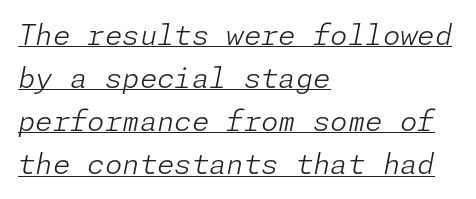
The image shows 28 px light type, italic (leaning right); set left-aligned, normal line spacing (1.54x), normal letter spacing, underlined; low stroke contrast and a medium x-height.
